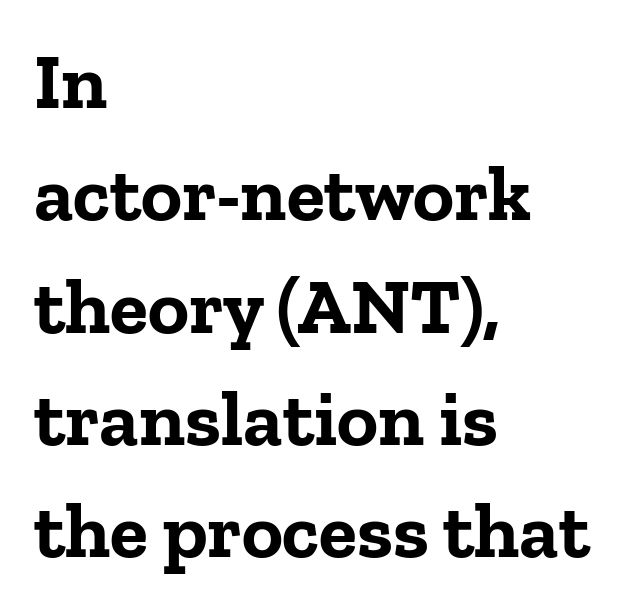
The image shows 78 px bold serif type, upright; set left-aligned, normal line spacing (1.44x), normal letter spacing, not underlined; low stroke contrast and a medium x-height.
